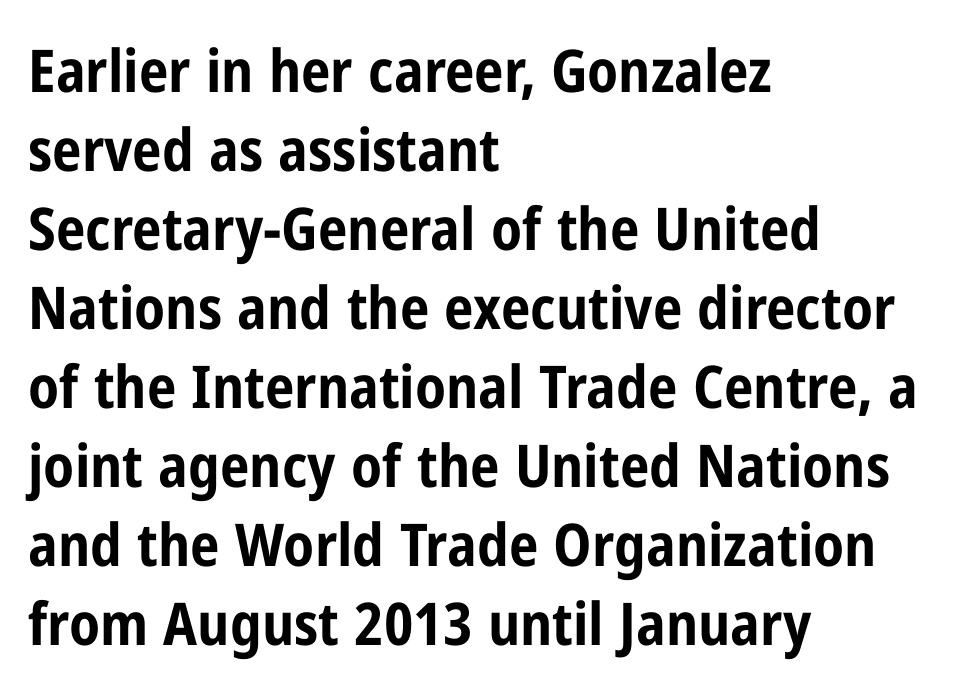
Think of a printed novel: that variable character pitch is what you see here. Reading down the block, your eye returns to a fixed left position each line. Only glyphs here, with clear space below each row. Is the letter spacing exaggerated? No — it looks like the ordinary default. I'd call this a sans setting — the letters go barefoot.
